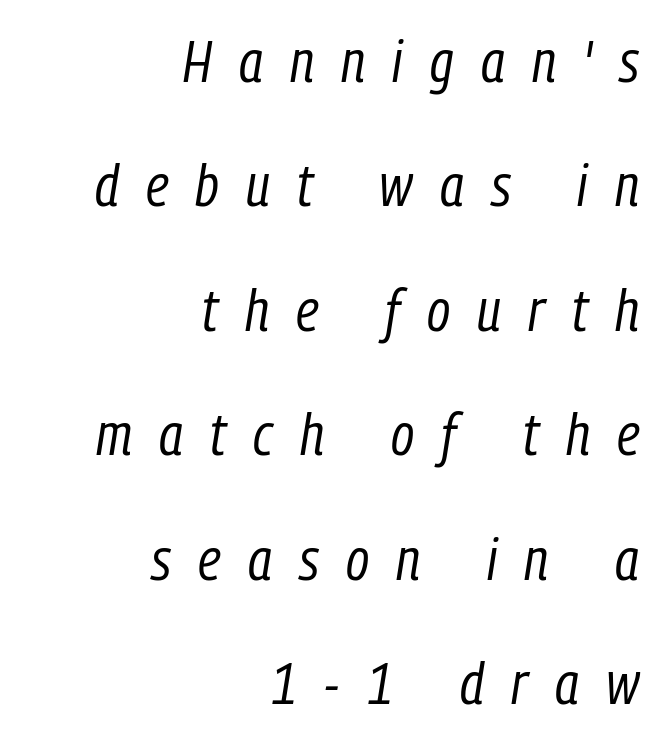
Q: Is the text bold? A: No.
Q: Is the text italic (slanted)? A: Yes, it leans right by about 9 degrees.
Q: Is the text underlined? A: No.
Q: How is the paragraph aligned? A: Right-aligned.
Q: Is the spacing between letters normal or unusually wide? A: Unusually wide.
Q: Is the spacing between lines tight, normal or loose? A: Loose.
Q: Width (condensed, normal, or wide)? A: Condensed.
Q: Stroke contrast? A: Low.
Q: x-height? A: Medium.
Q: Monospaced? A: No.
